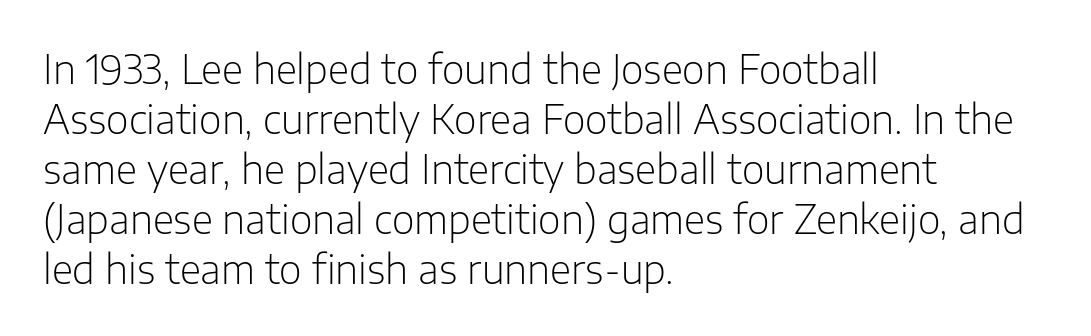
{"serif": "no", "italic": "no", "bold": "no", "weight": "light", "width": "normal", "stroke_contrast": "low", "x_height": "medium", "monospaced": "no", "underline": "no", "align": "left", "line_spacing": "normal", "line_spacing_ratio": 1.28, "letter_spacing": "normal", "letter_spacing_em": 0.0, "glyph_px": 39}
